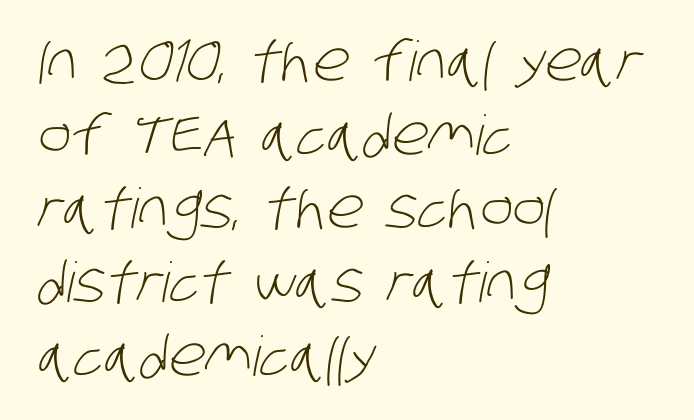
The image shows 55 px light, condensed sans-serif type; set left-aligned, normal line spacing (1.34x), normal letter spacing, not underlined; low stroke contrast and a large x-height.
